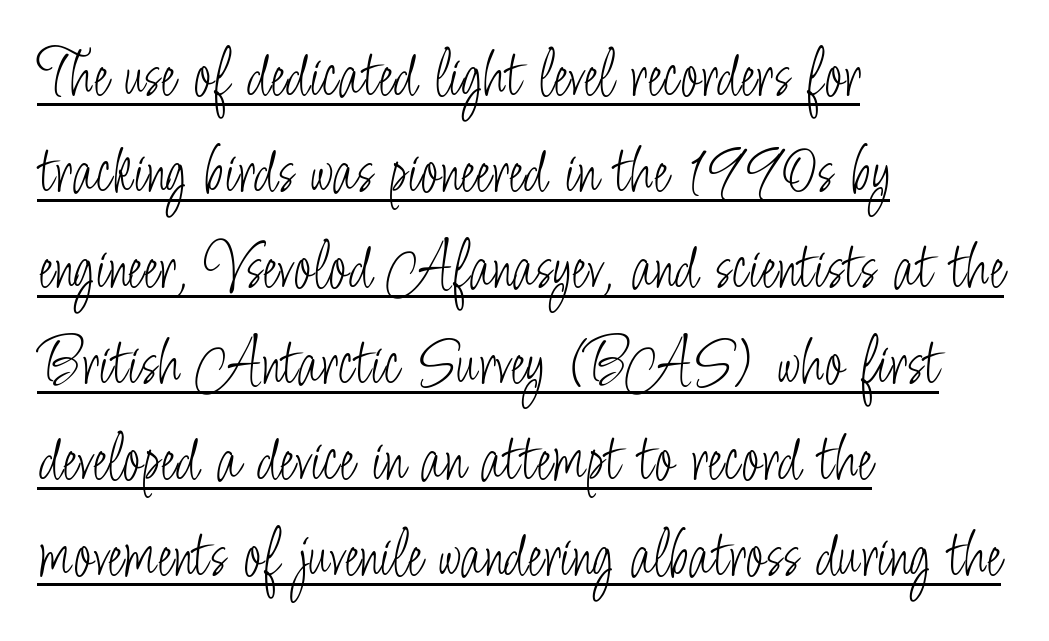
{"serif": "no", "bold": "no", "weight": "light", "width": "condensed", "stroke_contrast": "low", "x_height": "small", "monospaced": "no", "underline": "yes", "align": "left", "line_spacing": "normal", "line_spacing_ratio": 1.39, "letter_spacing": "normal", "letter_spacing_em": 0.0, "glyph_px": 69}
